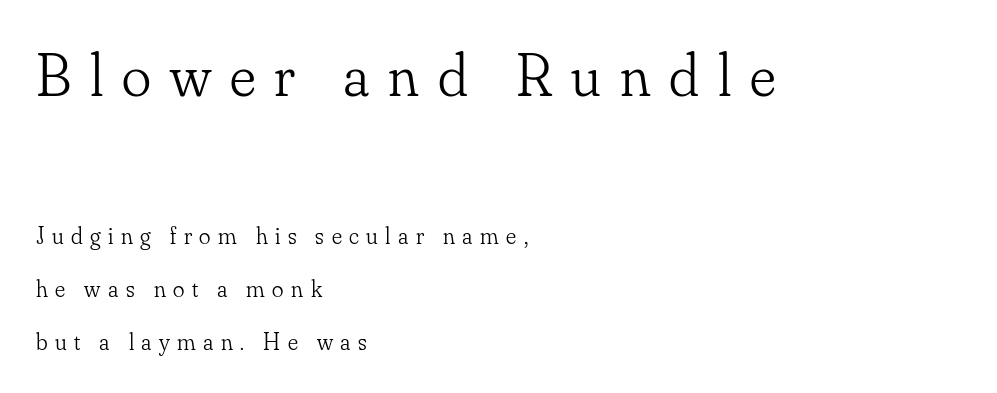
Type without underlining. Large over small — that's the arrangement of the two blocks here. The letters stand straight up with perfectly vertical stems. Successive baselines arrive slowly, with a big drop between each. Caption: multi-line text, flush left, ragged right.
